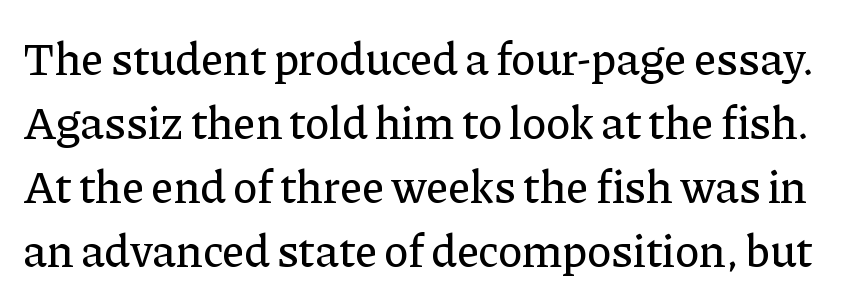
The passage shown is typed in a proportional face where columns would drift. You could call the tracking neutral — neither tight nor loose. The glyphs in this specimen are seriffed. The words here are not underlined. A roman cut, with each character standing at attention.
